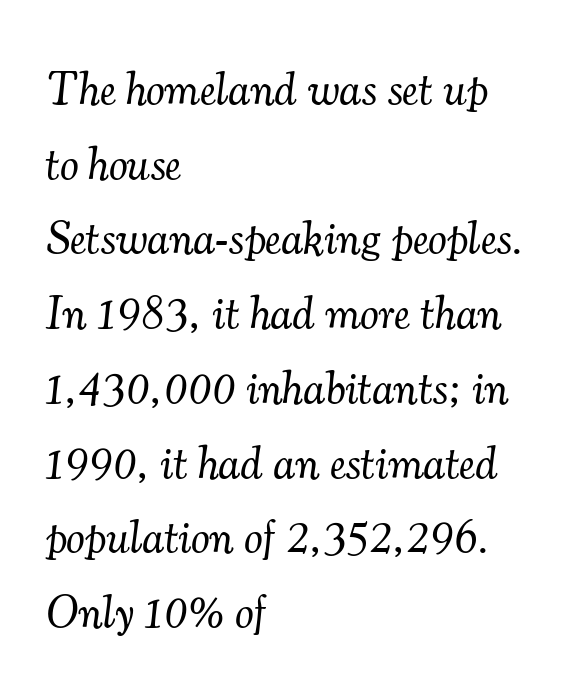
Q: Is the text bold? A: No.
Q: Is the text italic (slanted)? A: Yes, it leans right by about 7 degrees.
Q: Is the typeface a serif or a sans-serif typeface? A: Serif.
Q: Is the text underlined? A: No.
Q: How is the paragraph aligned? A: Left-aligned.
Q: Is the spacing between letters normal or unusually wide? A: Normal.
Q: Is the spacing between lines tight, normal or loose? A: Normal.
Q: Width (condensed, normal, or wide)? A: Normal.
Q: Stroke contrast? A: Medium.
Q: x-height? A: Small.
Q: Monospaced? A: No.
